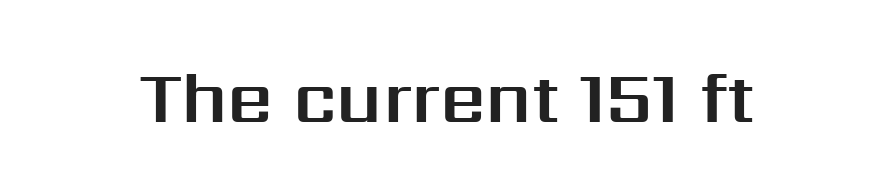
Q: Is the text italic (slanted)? A: No, it is upright.
Q: Is the typeface a serif or a sans-serif typeface? A: Sans-serif.
Q: Is the text underlined? A: No.
Q: Is the spacing between letters normal or unusually wide? A: Normal.
Q: Width (condensed, normal, or wide)? A: Normal.
Q: Stroke contrast? A: Medium.
Q: x-height? A: Medium.
Q: Monospaced? A: No.
